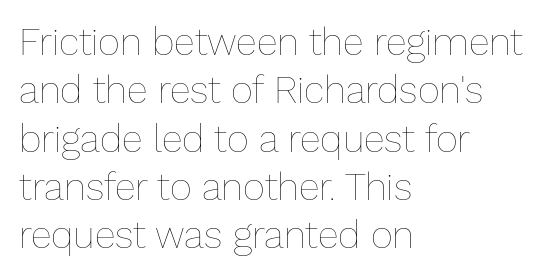
Each line starts at the same left margin while the right side varies. Think of a printed novel: that variable character pitch is what you see here. The typography opts for an upright posture over an oblique one. Rule under the text: the space is simply empty. Spacing between characters is what you'd get straight out of the box. In terms of leading, this rendering sits right in the middle.
